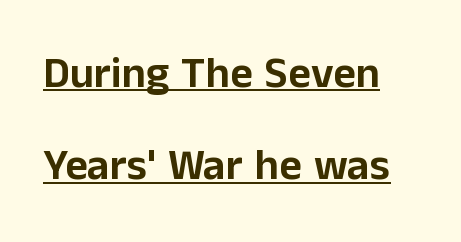
{"serif": "no", "italic": "no", "width": "normal", "stroke_contrast": "low", "x_height": "medium", "monospaced": "no", "underline": "yes", "align": "left", "line_spacing": "loose", "line_spacing_ratio": 2.1, "letter_spacing": "normal", "letter_spacing_em": 0.0, "glyph_px": 44}
